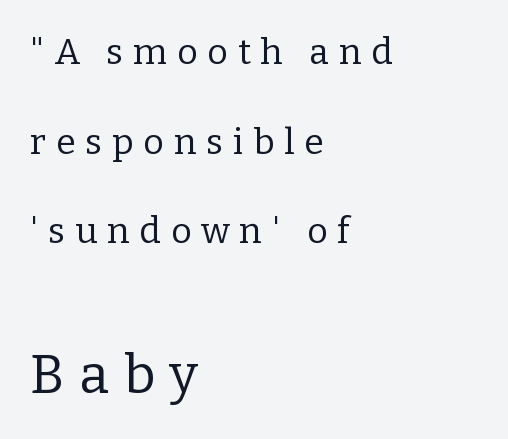
The image shows 54 px regular-weight serif type, upright; set left-aligned, loose line spacing (2.49x), unusually wide letter spacing (+0.27 em), not underlined; the second (bottom) block is 1.5x larger; low stroke contrast and a medium x-height.
